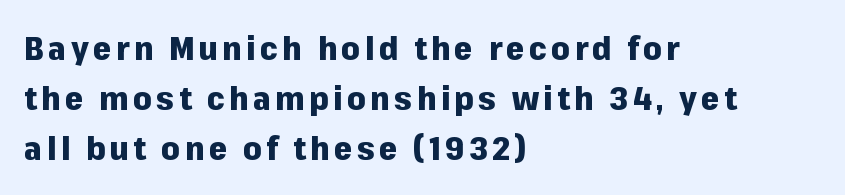
Q: Is the text bold? A: Yes.
Q: Is the text italic (slanted)? A: No, it is upright.
Q: Is the typeface a serif or a sans-serif typeface? A: Sans-serif.
Q: Is the text underlined? A: No.
Q: How is the paragraph aligned? A: Left-aligned.
Q: Is the spacing between lines tight, normal or loose? A: Normal.
Q: Width (condensed, normal, or wide)? A: Normal.
Q: Stroke contrast? A: Low.
Q: x-height? A: Medium.
Q: Monospaced? A: No.
